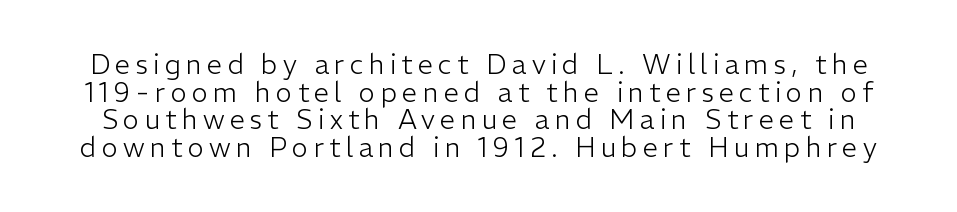
The image shows 27 px text type, upright; set tight line spacing (1.02x), unusually wide letter spacing (+0.2 em), not underlined.
